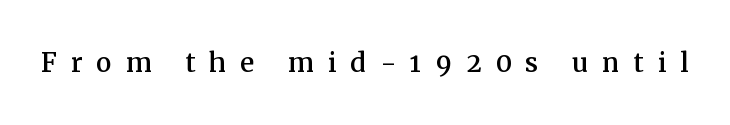
Clear beneath every line of the passage. What stands out about the letter spacing? Its width — letters are far apart. The specimen reads as upright at a glance. Font category for this specimen: serif.
